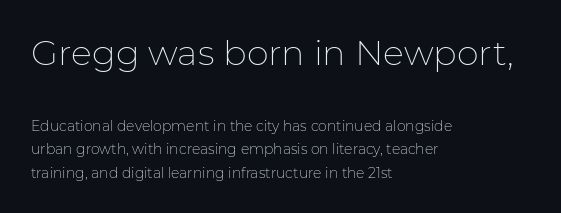
The image shows 35 px thin sans-serif type, upright; set left-aligned, normal line spacing (1.66x), normal letter spacing, not underlined; the first (top) block is 2.5x larger; low stroke contrast and a medium x-height.
